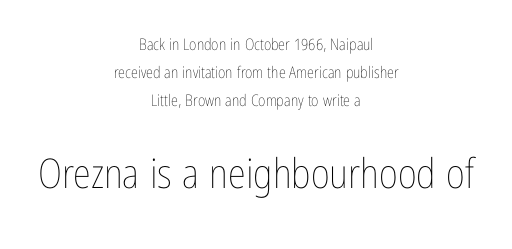
The image shows 41 px thin, condensed type, upright; set centered, line spacing 1.76x, normal letter spacing, not underlined; the second (bottom) block is 2.56x larger; low stroke contrast and a medium x-height.
